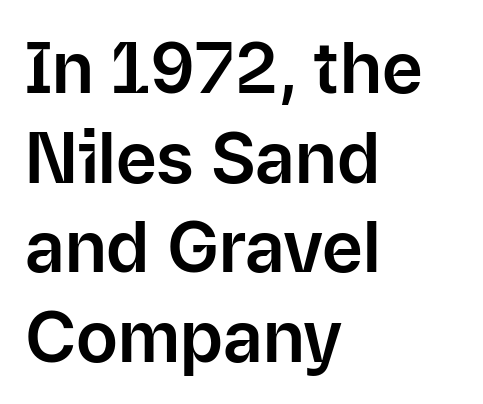
Q: Is the text italic (slanted)? A: No, it is upright.
Q: Is the typeface a serif or a sans-serif typeface? A: Sans-serif.
Q: Is the text underlined? A: No.
Q: How is the paragraph aligned? A: Left-aligned.
Q: Is the spacing between letters normal or unusually wide? A: Normal.
Q: Is the spacing between lines tight, normal or loose? A: Normal.
Q: Width (condensed, normal, or wide)? A: Normal.
Q: Stroke contrast? A: Low.
Q: x-height? A: Medium.
Q: Monospaced? A: No.
